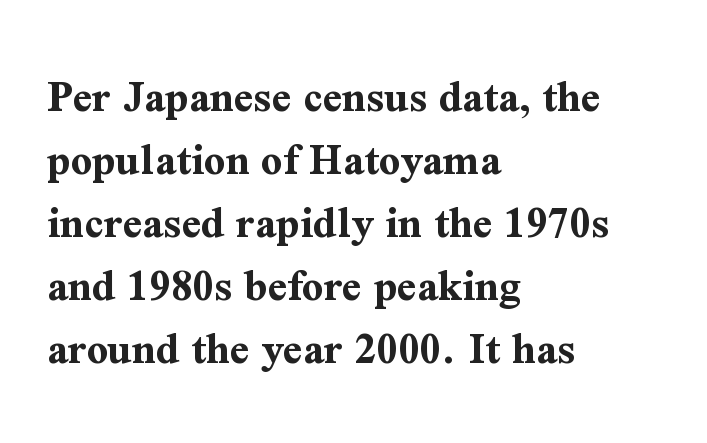
The image shows 47 px bold serif type, upright; set left-aligned, normal line spacing (1.34x), normal letter spacing, not underlined; medium stroke contrast and a medium x-height.
